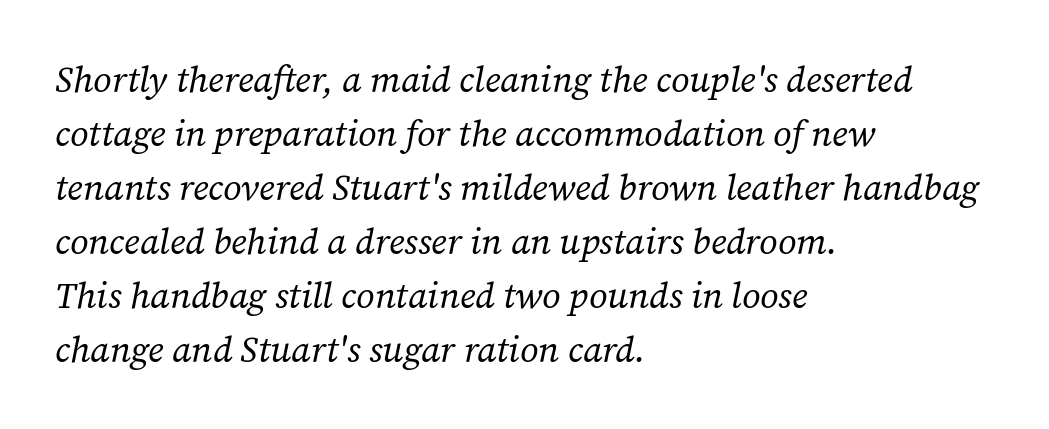
Here the designer chose a conventional face with non-uniform glyph widths. Weight: not bold — regular or lighter. Observe the serifs anchoring each vertical stroke in this sample. Compared with ordinary roman type, these characters are visibly tilted.
